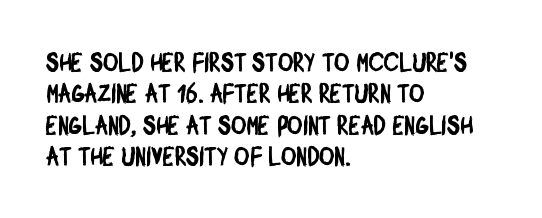
The image shows 26 px text type; set left-aligned, line spacing 1.21x, normal letter spacing, not underlined.
